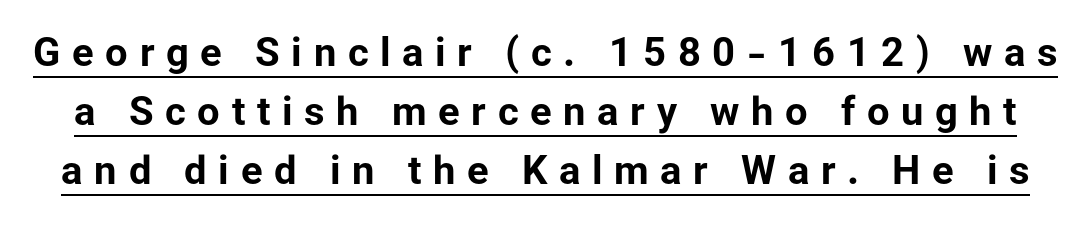
Q: Is the text bold? A: Yes.
Q: Is the text italic (slanted)? A: No, it is upright.
Q: Is the typeface a serif or a sans-serif typeface? A: Sans-serif.
Q: Is the text underlined? A: Yes.
Q: Is the spacing between letters normal or unusually wide? A: Unusually wide.
Q: Is the spacing between lines tight, normal or loose? A: Normal.
Q: Width (condensed, normal, or wide)? A: Normal.
Q: Stroke contrast? A: Low.
Q: x-height? A: Medium.
Q: Monospaced? A: No.
